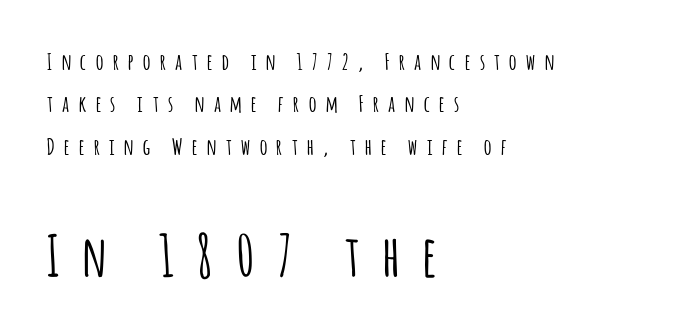
{"serif": "no", "italic": "no", "width": "condensed", "stroke_contrast": "low", "x_height": "large", "monospaced": "no", "underline": "no", "align": "left", "line_spacing_ratio": 1.84, "letter_spacing": "wide", "letter_spacing_em": 0.42, "larger_block": "second", "size_ratio": 2.48, "glyph_px": 57}
